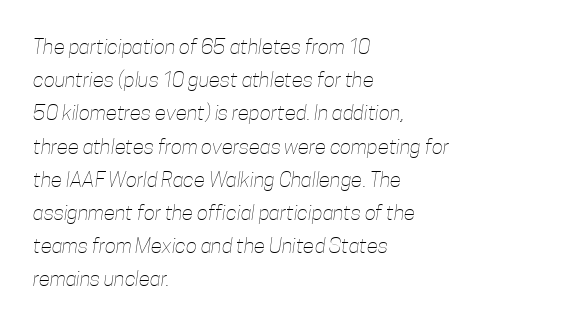
Words appear dense and cohesive because spacing is normal. Ink coverage per letter is moderate at most. A bare baseline throughout the passage. One-word summary of the alignment: left. Baseline-to-baseline distance is the conventional proportion of letter height.
